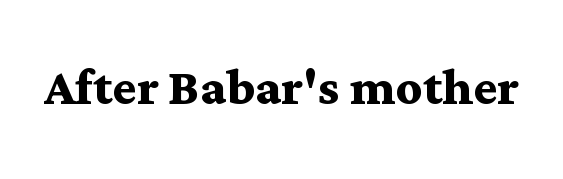
{"serif": "yes", "italic": "no", "bold": "yes", "weight": "semibold", "width": "wide", "stroke_contrast": "medium", "x_height": "medium", "monospaced": "no", "underline": "no", "letter_spacing": "normal", "letter_spacing_em": 0.0, "glyph_px": 65}
